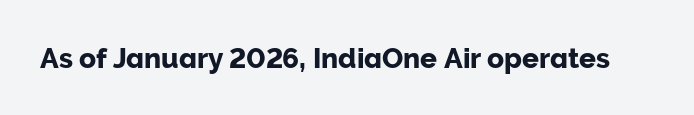
Tracking here is standard; glyphs follow each other at the usual distance. You can tell it's not italic because the verticals are truly vertical. Typographically, this falls in the sans-serif category. The letters advance in unequal steps, a hallmark of proportional type. No word sits above an underline.
